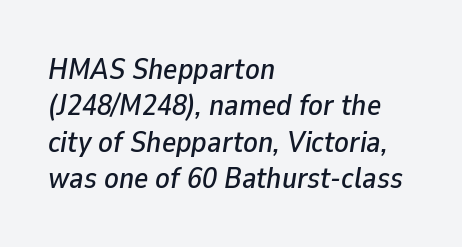
Lines of text with bare space underneath. Spacing verdict: proportional, widths tailored to each character. The horizontal fit of the characters is conventional and even. Alignment: flush left. The text carries the slant typical of an italic or oblique font.
